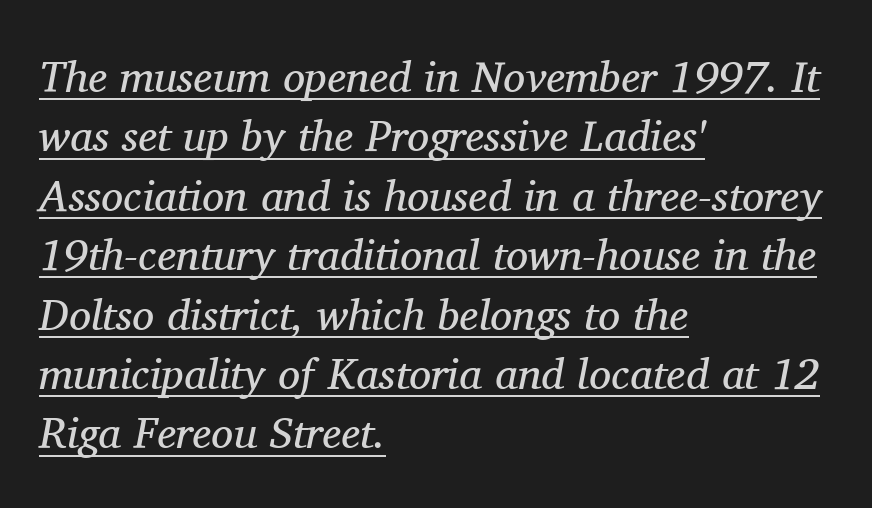
The image shows 44 px regular-weight serif type, italic (leaning right); set left-aligned, normal line spacing (1.35x), normal letter spacing, underlined; medium stroke contrast and a medium x-height.
